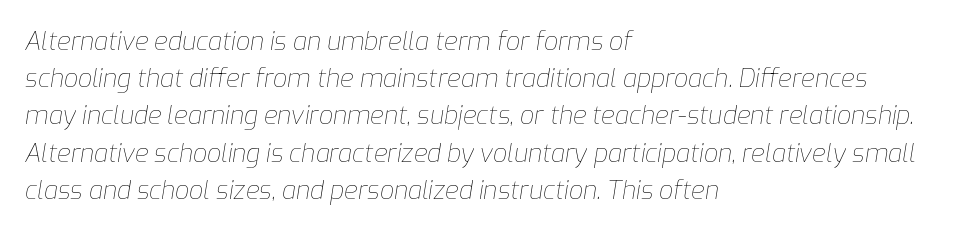
The image shows 25 px text type, italic (leaning right); set left-aligned, normal line spacing (1.49x), normal letter spacing, not underlined.
